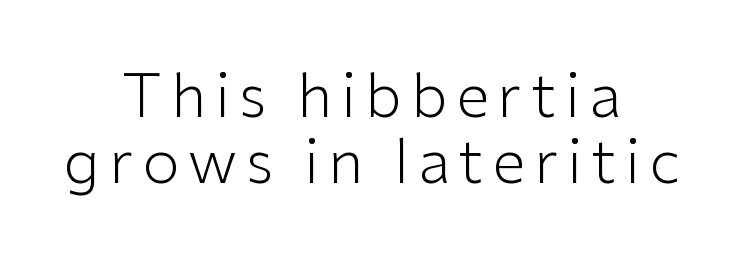
A centered setting, common on invitations and titles, is used for this passage. This is the regular roman posture of the typeface. Baseline-to-baseline distance is barely more than the letter height. The text was rendered using a sans face with plain stroke endings.
